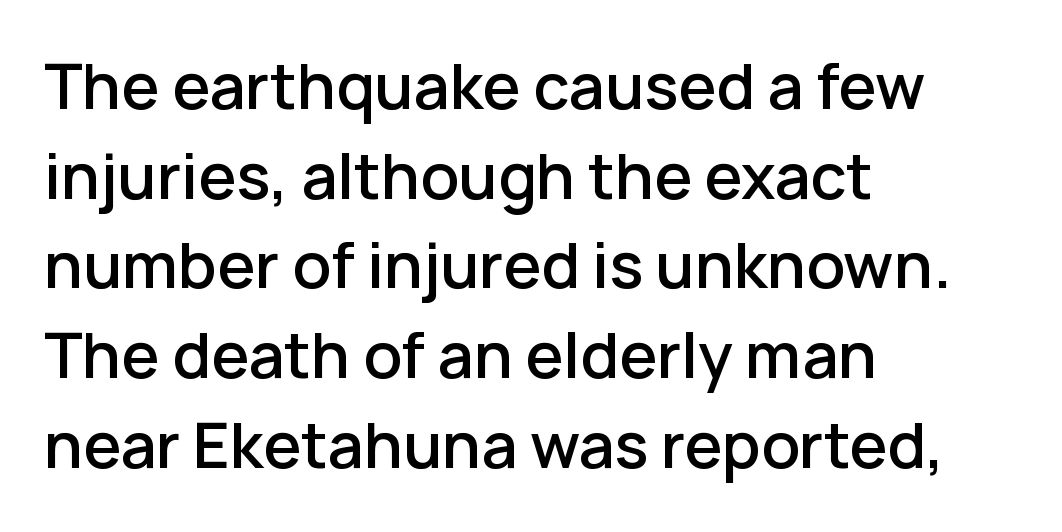
Q: Is the text bold? A: Semi-bold.
Q: Is the text italic (slanted)? A: No, it is upright.
Q: Is the typeface a serif or a sans-serif typeface? A: Sans-serif.
Q: Is the text underlined? A: No.
Q: How is the paragraph aligned? A: Left-aligned.
Q: Is the spacing between letters normal or unusually wide? A: Normal.
Q: Is the spacing between lines tight, normal or loose? A: Normal.
Q: Width (condensed, normal, or wide)? A: Normal.
Q: Stroke contrast? A: Low.
Q: x-height? A: Medium.
Q: Monospaced? A: No.
